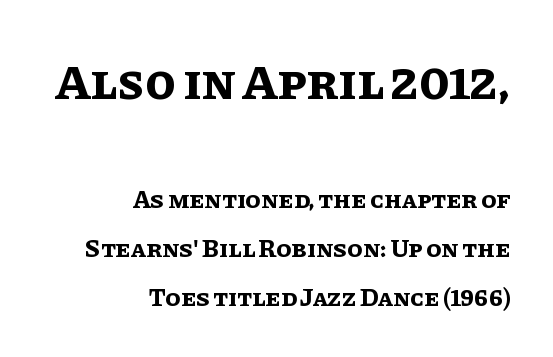
{"italic": "no", "bold": "yes", "weight": "bold", "width": "normal", "stroke_contrast": "low", "x_height": "large", "monospaced": "no", "underline": "no", "align": "right", "line_spacing": "loose", "line_spacing_ratio": 1.95, "letter_spacing": "normal", "letter_spacing_em": 0.0, "larger_block": "first", "size_ratio": 2.0, "glyph_px": 50}
